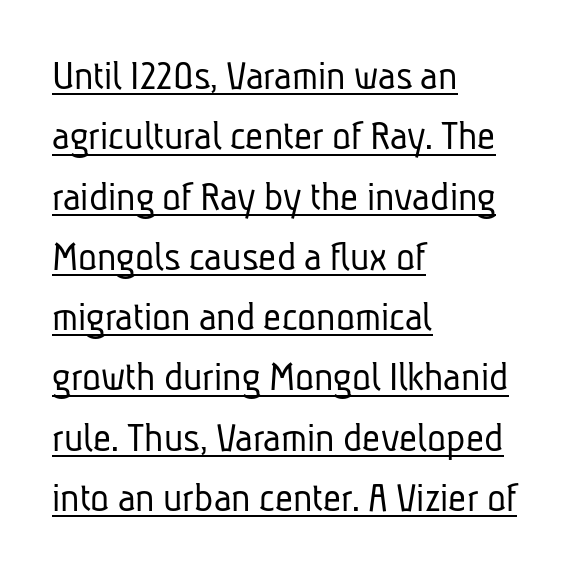
This rendering features underlined lettering. The strokes are not fattened; the text isn't bold. The paragraph shown leans on its left margin. Tracking value appears to be zero — textbook default spacing.
